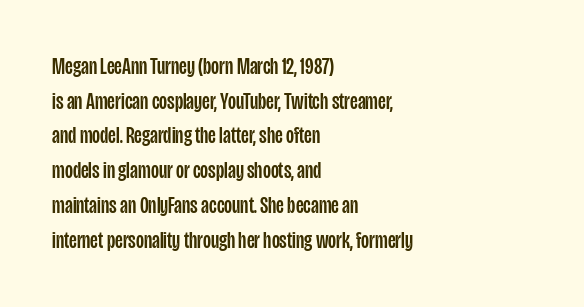
Students, observe: this is what conventionally led text looks like. Has an underline been added? It has not. Words appear dense and cohesive because spacing is normal. If you drew a ruler down the left edge, every line would touch it.
